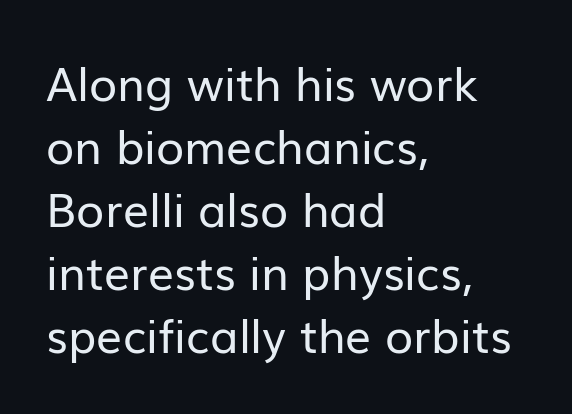
{"serif": "no", "italic": "no", "bold": "no", "weight": "regular", "width": "normal", "stroke_contrast": "low", "x_height": "medium", "monospaced": "no", "underline": "no", "align": "left", "line_spacing": "normal", "line_spacing_ratio": 1.37, "letter_spacing": "normal", "letter_spacing_em": 0.0, "glyph_px": 46}
